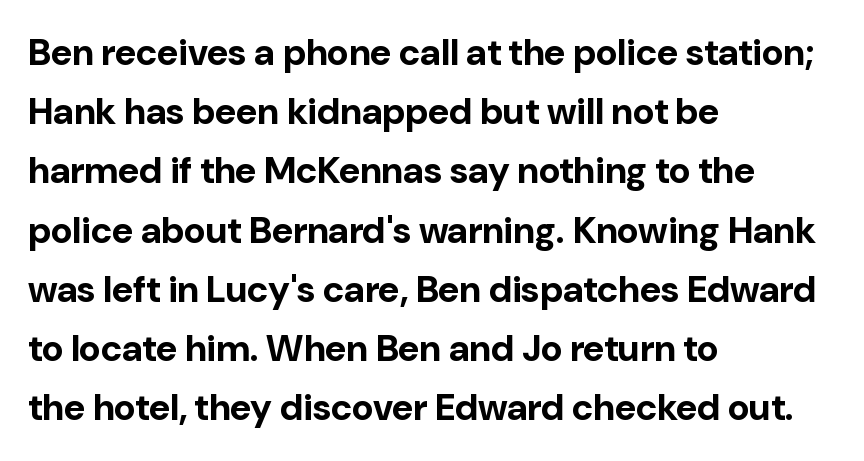
Q: Is the text bold? A: Yes.
Q: Is the text italic (slanted)? A: No, it is upright.
Q: Is the typeface a serif or a sans-serif typeface? A: Sans-serif.
Q: Is the text underlined? A: No.
Q: How is the paragraph aligned? A: Left-aligned.
Q: Is the spacing between letters normal or unusually wide? A: Normal.
Q: Is the spacing between lines tight, normal or loose? A: Normal.
Q: Width (condensed, normal, or wide)? A: Normal.
Q: Stroke contrast? A: Low.
Q: x-height? A: Medium.
Q: Monospaced? A: No.
